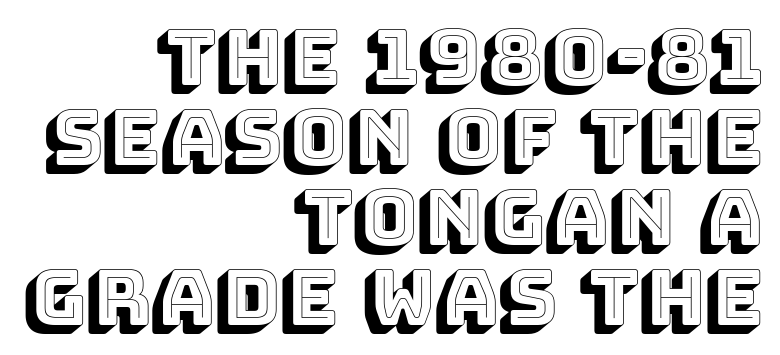
Horizontal bands of white between lines are thin slivers. Letters rest on an invisible, unmarked baseline. The lines are quadded right. Italic: no, the glyphs are upright roman. The tracking reads as untouched default to a designer's eye.
